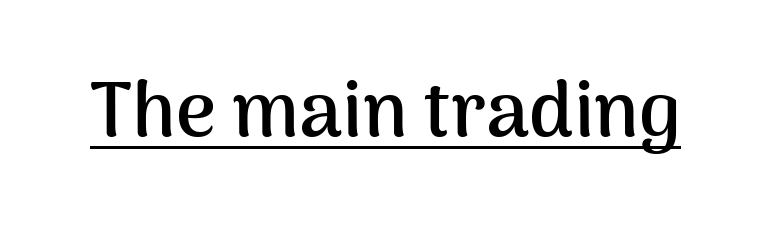
{"serif": "no", "italic": "no", "bold": "yes", "weight": "semibold", "width": "normal", "stroke_contrast": "medium", "x_height": "medium", "monospaced": "no", "underline": "yes", "letter_spacing": "normal", "letter_spacing_em": 0.0, "glyph_px": 77}
